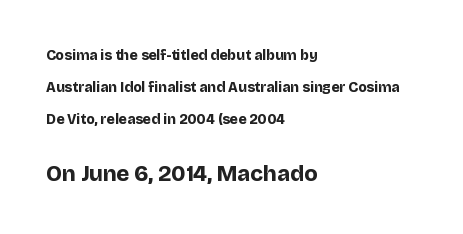
The image shows 22 px bold type, upright; set left-aligned, loose line spacing (2.3x), normal letter spacing, not underlined; the second (bottom) block is 1.57x larger.
